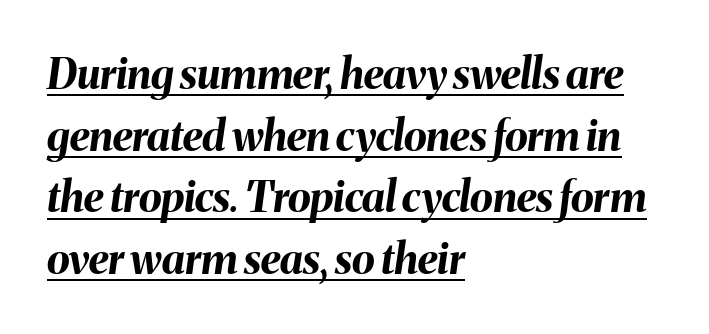
Q: Is the text bold? A: Yes.
Q: Is the text italic (slanted)? A: Yes, it leans right by about 8 degrees.
Q: Is the text underlined? A: Yes.
Q: How is the paragraph aligned? A: Left-aligned.
Q: Is the spacing between letters normal or unusually wide? A: Normal.
Q: Is the spacing between lines tight, normal or loose? A: Normal.
Q: Width (condensed, normal, or wide)? A: Normal.
Q: Stroke contrast? A: Medium.
Q: x-height? A: Medium.
Q: Monospaced? A: No.
